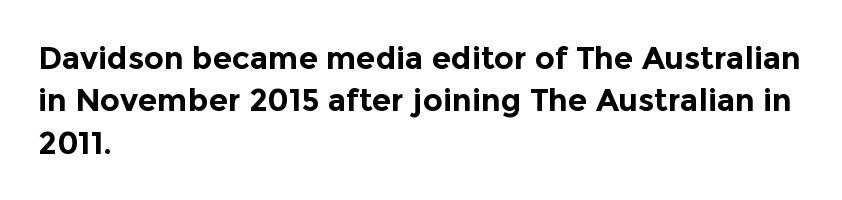
Q: Is the text bold? A: Yes.
Q: Is the text italic (slanted)? A: No, it is upright.
Q: Is the typeface a serif or a sans-serif typeface? A: Sans-serif.
Q: Is the text underlined? A: No.
Q: How is the paragraph aligned? A: Left-aligned.
Q: Is the spacing between letters normal or unusually wide? A: Normal.
Q: Is the spacing between lines tight, normal or loose? A: Normal.
Q: Width (condensed, normal, or wide)? A: Normal.
Q: x-height? A: Medium.
Q: Monospaced? A: No.
